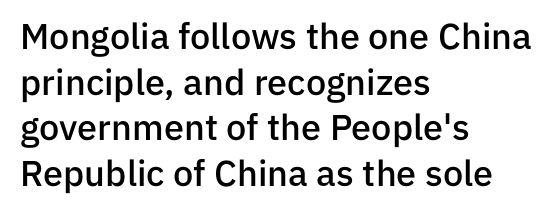
The image shows 36 px semibold sans-serif type, upright; set left-aligned, normal line spacing (1.27x), normal letter spacing, not underlined; low stroke contrast and a medium x-height.
